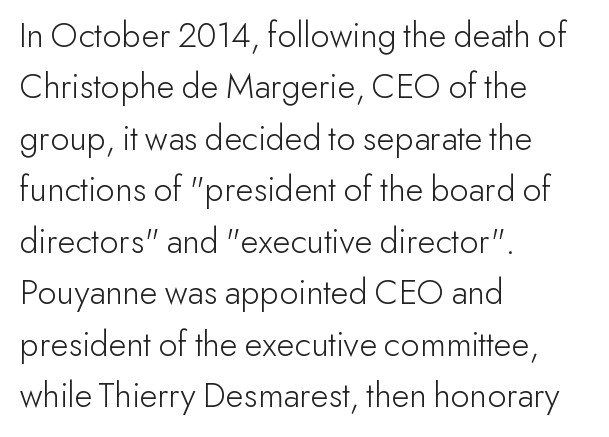
{"serif": "no", "italic": "no", "bold": "no", "weight": "light", "width": "normal", "stroke_contrast": "low", "x_height": "small", "monospaced": "no", "underline": "no", "align": "left", "line_spacing": "normal", "line_spacing_ratio": 1.39, "letter_spacing": "normal", "letter_spacing_em": 0.0, "glyph_px": 37}
